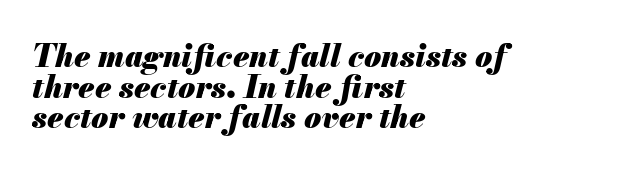
One-word summary of the alignment: left. Whoever set this chose condensed vertical rhythm over breathing room. Yep, that's italic — everything's leaning. Proportional: the letters do not fall into vertical columns. Rule under the text: the space is simply empty.
